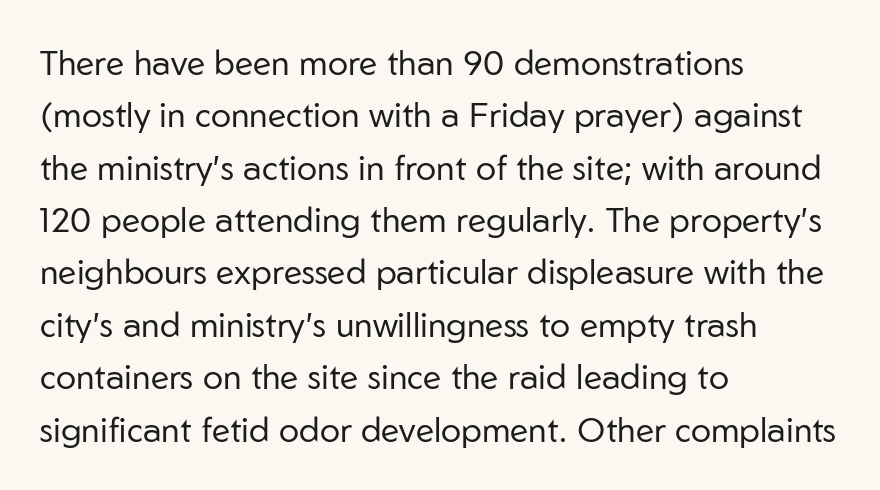
Q: Is the text bold? A: No.
Q: Is the text italic (slanted)? A: No, it is upright.
Q: Is the typeface a serif or a sans-serif typeface? A: Sans-serif.
Q: Is the text underlined? A: No.
Q: How is the paragraph aligned? A: Left-aligned.
Q: Is the spacing between letters normal or unusually wide? A: Normal.
Q: Is the spacing between lines tight, normal or loose? A: Normal.
Q: Width (condensed, normal, or wide)? A: Normal.
Q: Stroke contrast? A: Low.
Q: x-height? A: Medium.
Q: Monospaced? A: No.
